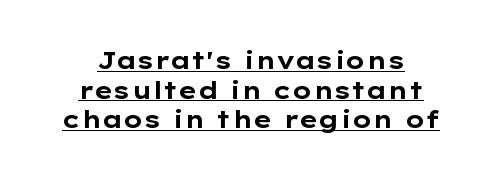
The image shows 24 px bold type, upright; set centered, line spacing 1.23x, normal letter spacing, underlined.
